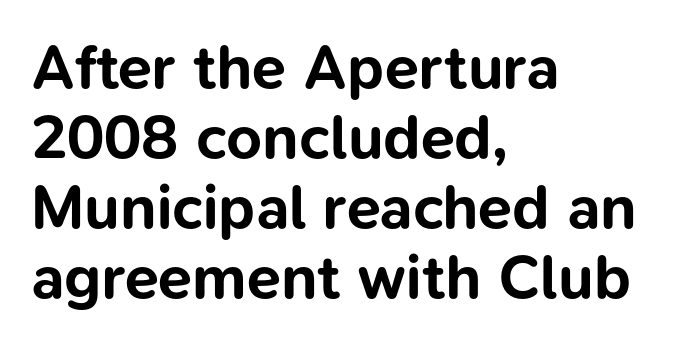
{"serif": "no", "italic": "no", "bold": "yes", "weight": "bold", "width": "normal", "stroke_contrast": "low", "x_height": "medium", "monospaced": "no", "underline": "no", "align": "left", "line_spacing": "tight", "line_spacing_ratio": 1.13, "letter_spacing": "normal", "letter_spacing_em": 0.0, "glyph_px": 62}
